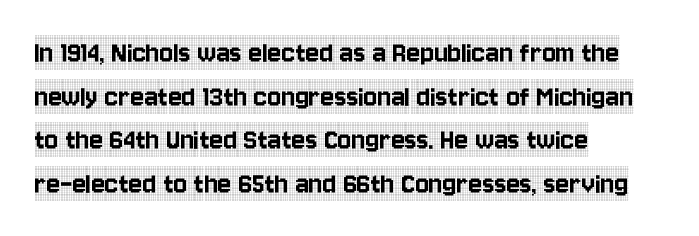
Q: Is the text italic (slanted)? A: No, it is upright.
Q: Is the typeface a serif or a sans-serif typeface? A: Serif.
Q: Is the text underlined? A: No.
Q: How is the paragraph aligned? A: Left-aligned.
Q: Is the spacing between letters normal or unusually wide? A: Normal.
Q: Is the spacing between lines tight, normal or loose? A: Normal.
Q: Width (condensed, normal, or wide)? A: Condensed.
Q: x-height? A: Large.
Q: Monospaced? A: No.
